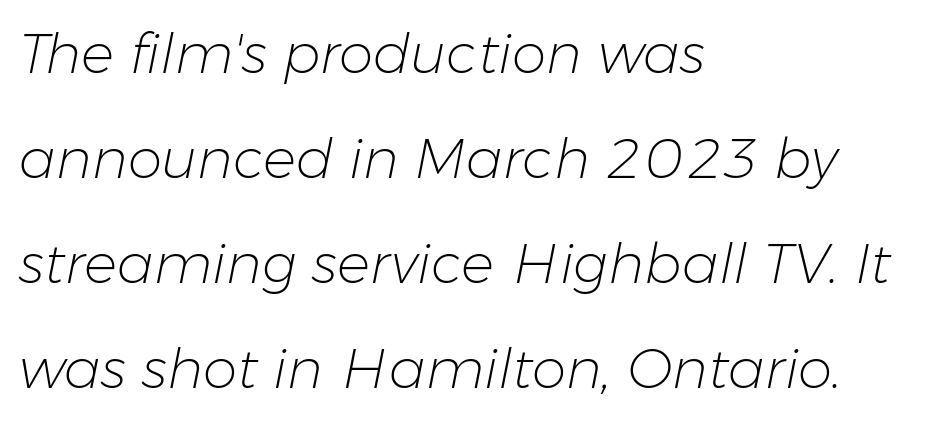
The passage shown is typed in a proportional face where columns would drift. Notice the wide empty band between every row — that's loose leading. Honestly, the letter spacing is just normal — you wouldn't notice it. Stroke mass is kept to a normal reading level or below.
